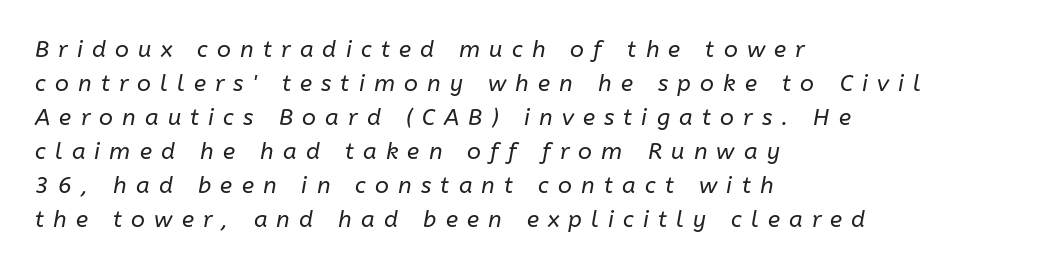
{"italic": "yes", "lean": "right", "slant_degrees": 10, "bold": "no", "underline": "no", "align": "left", "line_spacing": "normal", "line_spacing_ratio": 1.48, "letter_spacing": "wide", "letter_spacing_em": 0.4, "glyph_px": 23}
